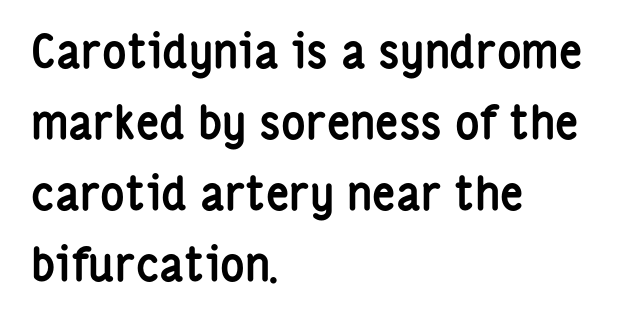
Q: Is the text bold? A: Yes.
Q: Is the text italic (slanted)? A: No, it is upright.
Q: Is the typeface a serif or a sans-serif typeface? A: Sans-serif.
Q: Is the text underlined? A: No.
Q: How is the paragraph aligned? A: Left-aligned.
Q: Is the spacing between letters normal or unusually wide? A: Normal.
Q: Is the spacing between lines tight, normal or loose? A: Normal.
Q: Width (condensed, normal, or wide)? A: Condensed.
Q: Stroke contrast? A: Low.
Q: x-height? A: Medium.
Q: Monospaced? A: No.
